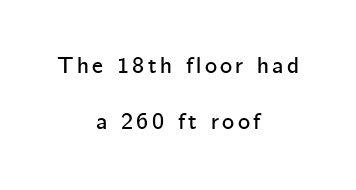
{"italic": "no", "underline": "no", "align": "center", "line_spacing": "loose", "line_spacing_ratio": 2.43, "glyph_px": 23}
